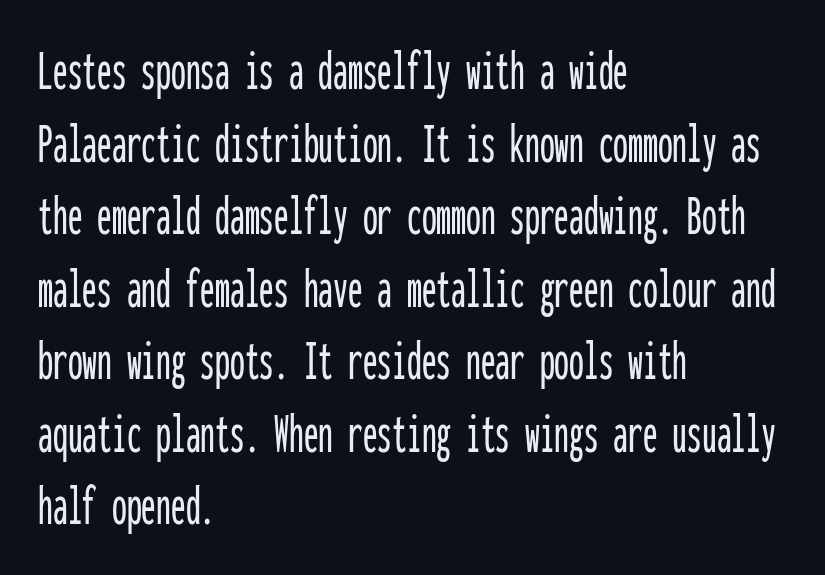
The rendering anchors every line to the left-hand side. Think of a typewriter: that constant character pitch is what you see here. The string is rendered with underlining switched off. The glyphs in this specimen are sans serif. Tracking here is standard; glyphs follow each other at the usual distance.
